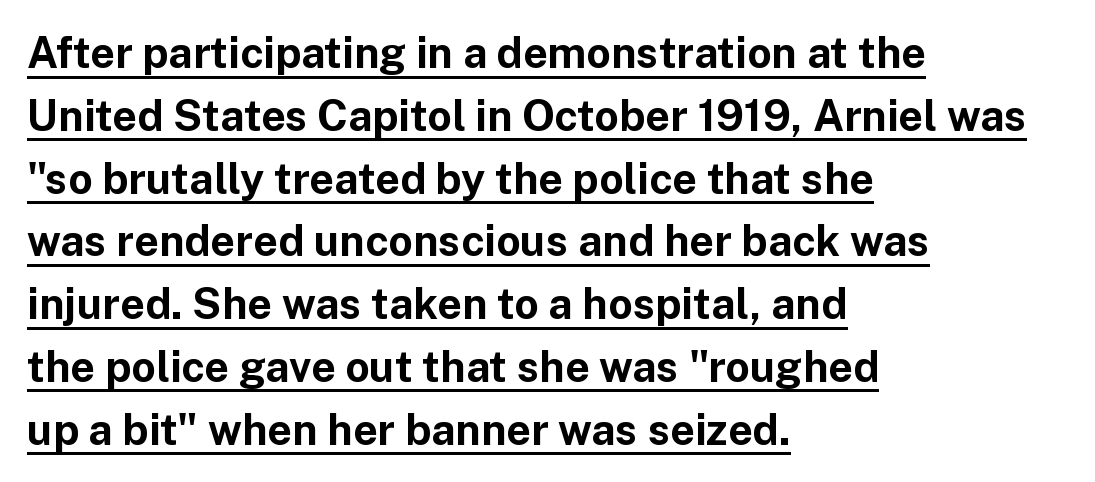
{"serif": "no", "italic": "no", "bold": "yes", "weight": "bold", "width": "normal", "stroke_contrast": "low", "x_height": "medium", "monospaced": "no", "underline": "yes", "align": "left", "line_spacing": "normal", "line_spacing_ratio": 1.46, "letter_spacing": "normal", "letter_spacing_em": 0.0, "glyph_px": 43}
